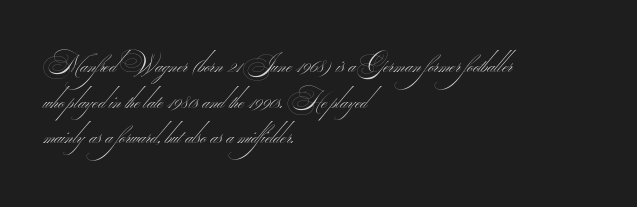
Q: Is the text bold? A: No.
Q: Is the text underlined? A: No.
Q: How is the paragraph aligned? A: Left-aligned.
Q: Is the spacing between letters normal or unusually wide? A: Normal.
Q: Is the spacing between lines tight, normal or loose? A: Normal.
